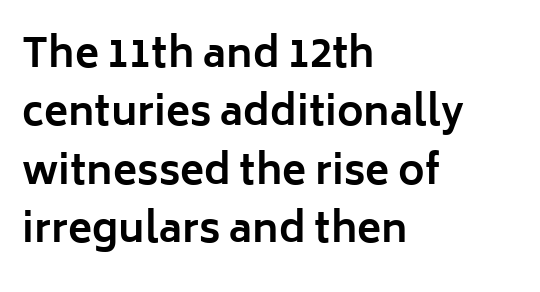
Q: Is the text bold? A: Yes.
Q: Is the text italic (slanted)? A: No, it is upright.
Q: Is the typeface a serif or a sans-serif typeface? A: Sans-serif.
Q: Is the text underlined? A: No.
Q: How is the paragraph aligned? A: Left-aligned.
Q: Is the spacing between letters normal or unusually wide? A: Normal.
Q: Is the spacing between lines tight, normal or loose? A: Normal.
Q: Width (condensed, normal, or wide)? A: Normal.
Q: Stroke contrast? A: Low.
Q: x-height? A: Medium.
Q: Monospaced? A: No.
